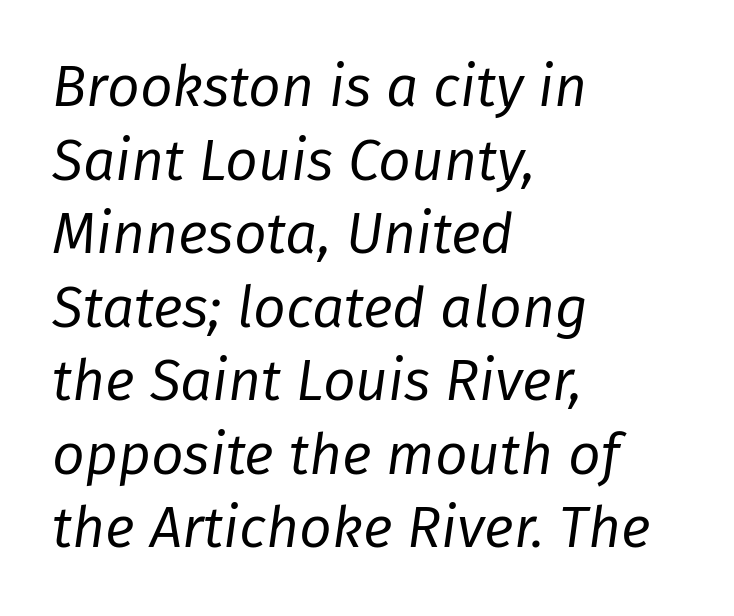
{"italic": "yes", "lean": "right", "slant_degrees": 8, "bold": "no", "weight": "regular", "width": "normal", "stroke_contrast": "low", "x_height": "medium", "monospaced": "no", "underline": "no", "align": "left", "line_spacing": "normal", "line_spacing_ratio": 1.29, "letter_spacing": "normal", "letter_spacing_em": 0.0, "glyph_px": 57}
